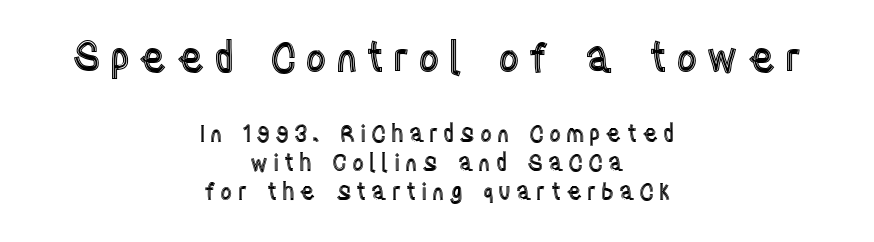
The image shows 41 px condensed type, upright; set centered, normal line spacing (1.25x), unusually wide letter spacing (+0.21 em), not underlined; the first (top) block is 1.78x larger; a large x-height.
